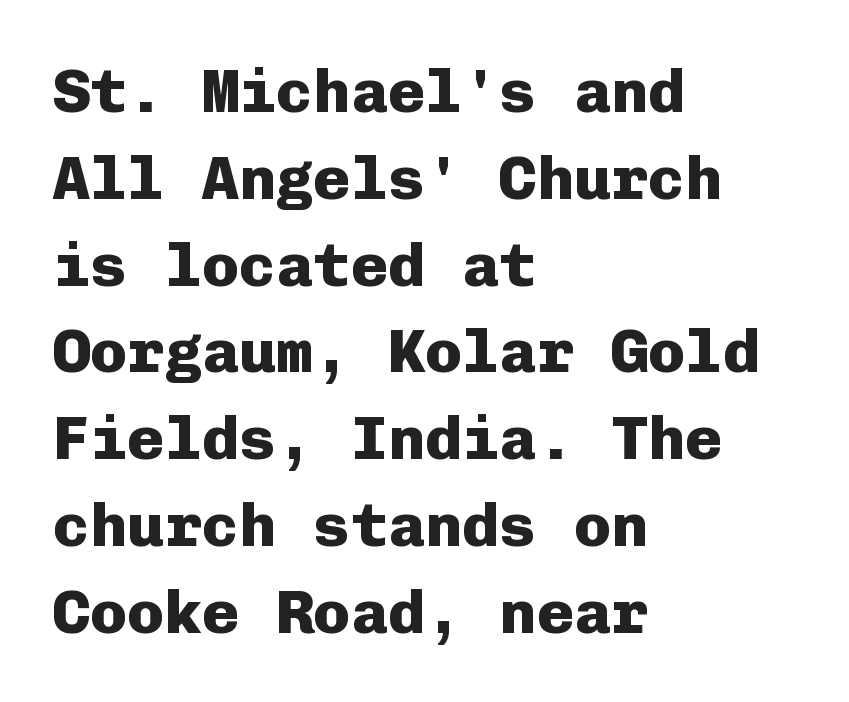
Regarding leading, the lines here are spaced in the standard way. The passage is arranged the way most books set body copy — flush left. How are the letters spaced? Ordinarily, with no added tracking. The letters stand straight up with perfectly vertical stems. Bare-footed words on every line.
